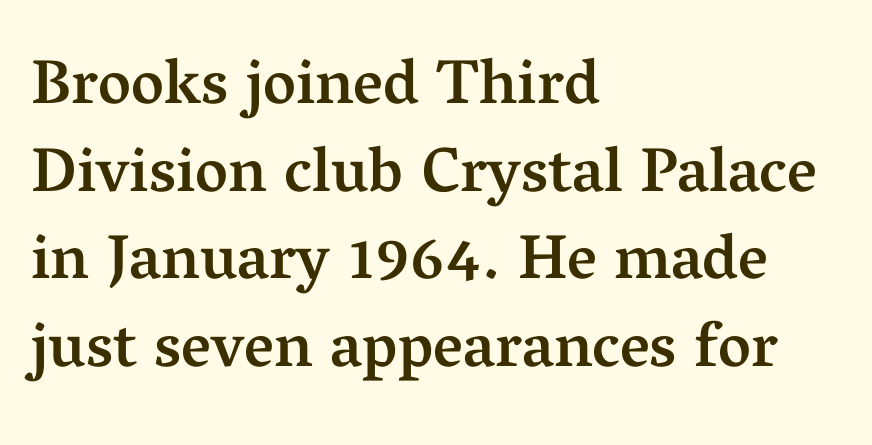
{"serif": "yes", "italic": "no", "bold": "semi", "weight": "semibold", "width": "normal", "stroke_contrast": "medium", "x_height": "medium", "monospaced": "no", "underline": "no", "align": "left", "line_spacing": "normal", "line_spacing_ratio": 1.39, "letter_spacing": "normal", "letter_spacing_em": 0.0, "glyph_px": 63}
